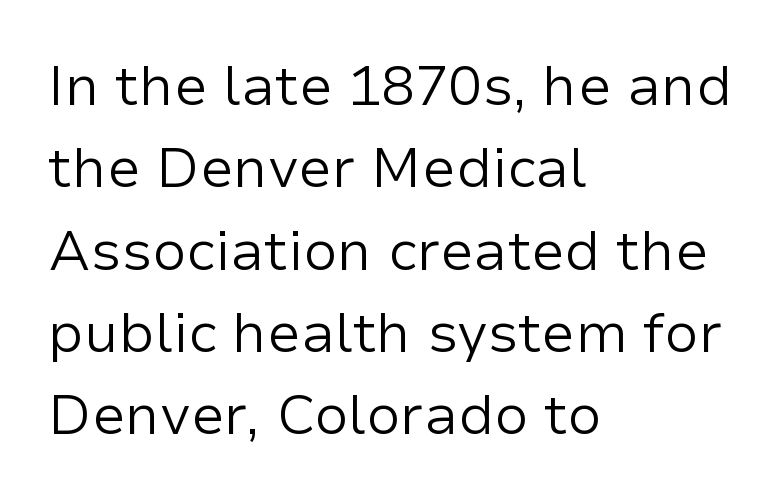
{"serif": "no", "italic": "no", "bold": "no", "weight": "regular", "width": "normal", "stroke_contrast": "low", "x_height": "medium", "monospaced": "no", "underline": "no", "align": "left", "line_spacing": "normal", "line_spacing_ratio": 1.47, "letter_spacing": "normal", "letter_spacing_em": 0.0, "glyph_px": 56}
